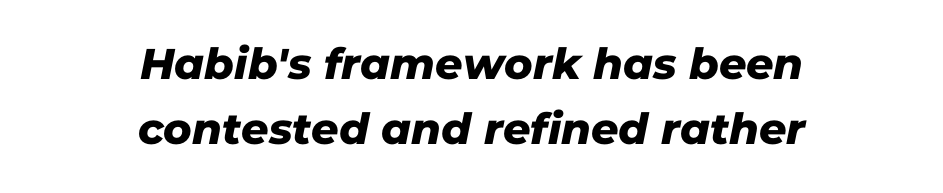
Q: Is the typeface a serif or a sans-serif typeface? A: Sans-serif.
Q: Is the text underlined? A: No.
Q: How is the paragraph aligned? A: Centered.
Q: Is the spacing between letters normal or unusually wide? A: Normal.
Q: Is the spacing between lines tight, normal or loose? A: Normal.
Q: Width (condensed, normal, or wide)? A: Normal.
Q: Stroke contrast? A: Low.
Q: x-height? A: Medium.
Q: Monospaced? A: No.
